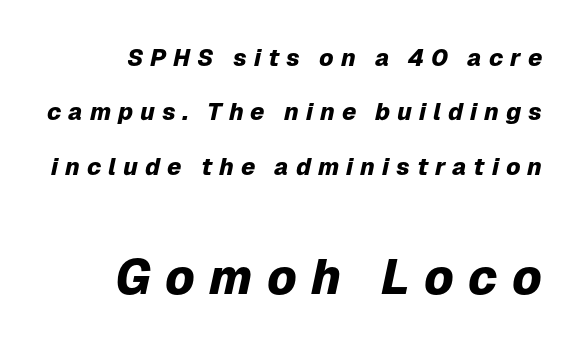
Q: Is the text bold? A: Yes.
Q: Is the text italic (slanted)? A: Yes, it leans right by about 12 degrees.
Q: Is the text underlined? A: No.
Q: Is the spacing between letters normal or unusually wide? A: Unusually wide.
Q: Is the spacing between lines tight, normal or loose? A: Loose.
Q: Which block of text is set in a larger size, the first (top) or the second (bottom)? A: The second (bottom) one.
Q: Width (condensed, normal, or wide)? A: Normal.
Q: Stroke contrast? A: Low.
Q: x-height? A: Medium.
Q: Monospaced? A: No.
